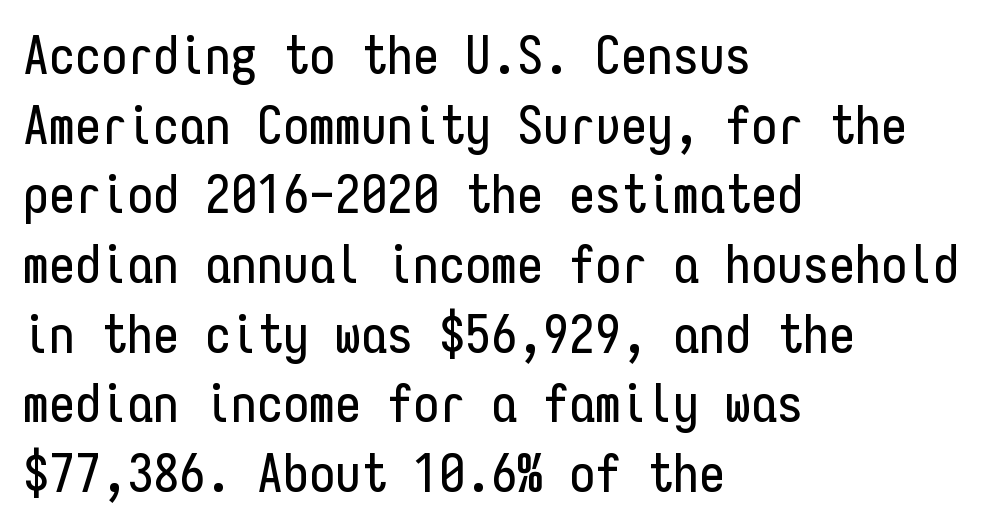
The gaps between neighbouring characters are ordinary and unremarkable. Has an underline been added? It has not. Italic? Not at all — the glyphs are vertical. A typesetter would call this monospace, since all characters share one set width. The glyphs in this specimen are sans serif. The block of text has a typical density, with ordinary space between rows.
